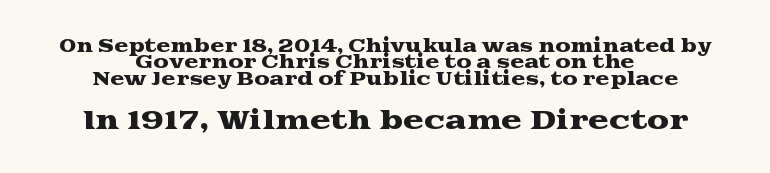
Q: Is the text italic (slanted)? A: No, it is upright.
Q: Is the text underlined? A: No.
Q: How is the paragraph aligned? A: Centered.
Q: Is the spacing between letters normal or unusually wide? A: Normal.
Q: Is the spacing between lines tight, normal or loose? A: Tight.
Q: Which block of text is set in a larger size, the first (top) or the second (bottom)? A: The second (bottom) one.
